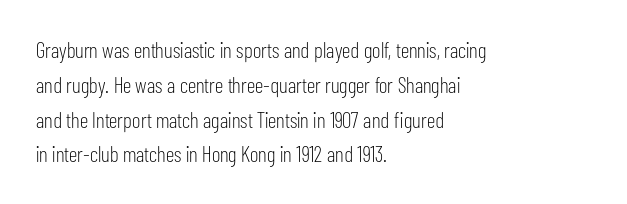
Q: Is the text bold? A: No.
Q: Is the text italic (slanted)? A: No, it is upright.
Q: Is the text underlined? A: No.
Q: How is the paragraph aligned? A: Left-aligned.
Q: Is the spacing between letters normal or unusually wide? A: Normal.
Q: Is the spacing between lines tight, normal or loose? A: Normal.
